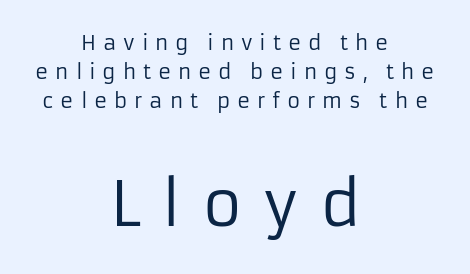
The image shows 61 px regular-weight sans-serif type, upright; set centered, normal line spacing (1.46x), unusually wide letter spacing (+0.34 em), not underlined; the second (bottom) block is 3.05x larger; low stroke contrast and a medium x-height.
